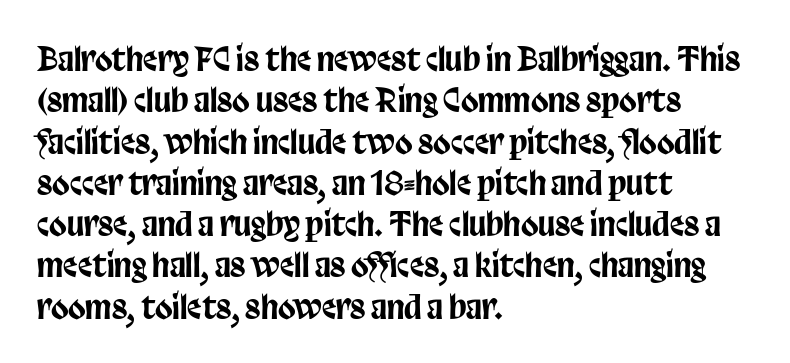
Q: Is the text italic (slanted)? A: No, it is upright.
Q: Is the typeface a serif or a sans-serif typeface? A: Sans-serif.
Q: Is the text underlined? A: No.
Q: How is the paragraph aligned? A: Left-aligned.
Q: Is the spacing between letters normal or unusually wide? A: Normal.
Q: Is the spacing between lines tight, normal or loose? A: Normal.
Q: Width (condensed, normal, or wide)? A: Condensed.
Q: Stroke contrast? A: Low.
Q: x-height? A: Large.
Q: Monospaced? A: No.
